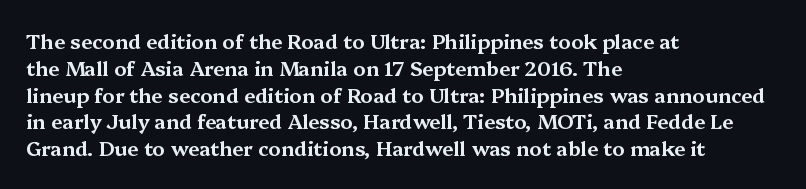
Q: Is the text italic (slanted)? A: No, it is upright.
Q: Is the text underlined? A: No.
Q: How is the paragraph aligned? A: Left-aligned.
Q: Is the spacing between letters normal or unusually wide? A: Normal.
Q: Is the spacing between lines tight, normal or loose? A: Normal.
